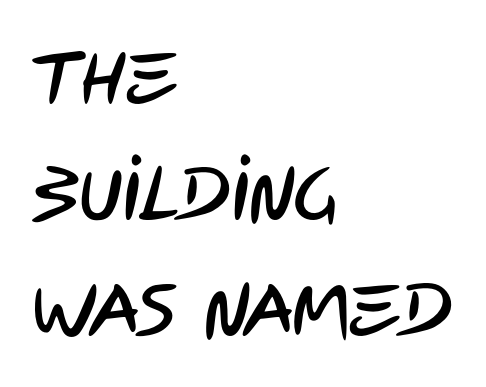
The image shows 74 px condensed sans-serif type; set left-aligned, normal line spacing (1.57x), normal letter spacing, not underlined; low stroke contrast and a large x-height.
